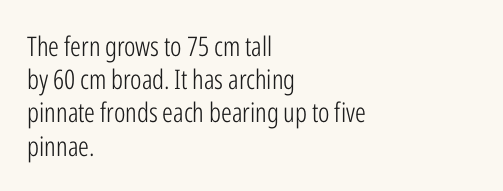
The image shows 27 px text type, upright; set left-aligned, line spacing 1.23x, normal letter spacing, not underlined.
